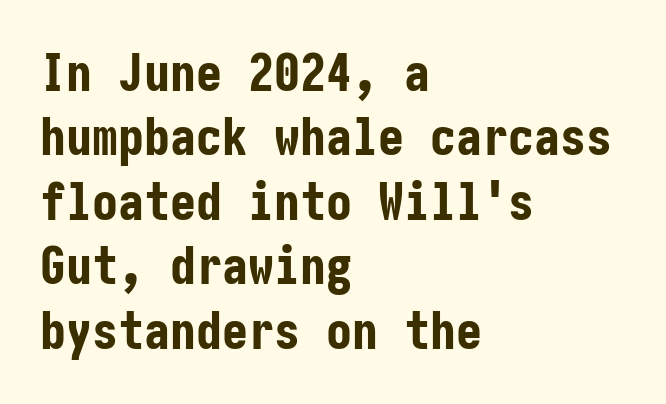
{"serif": "no", "italic": "no", "bold": "yes", "weight": "bold", "width": "condensed", "stroke_contrast": "low", "x_height": "medium", "underline": "no", "align": "left", "line_spacing_ratio": 1.24, "letter_spacing": "normal", "letter_spacing_em": 0.0, "glyph_px": 52}
